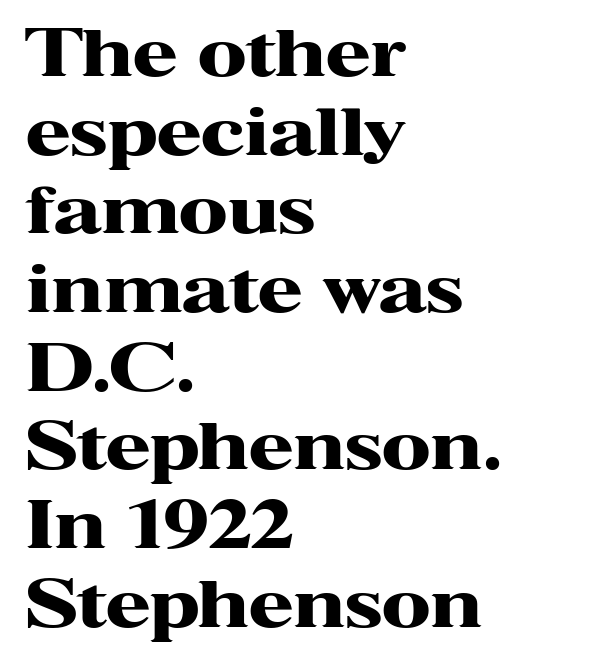
The image shows 65 px heavy, wide serif type, upright; set left-aligned, line spacing 1.21x, normal letter spacing, not underlined; high stroke contrast and a medium x-height.
